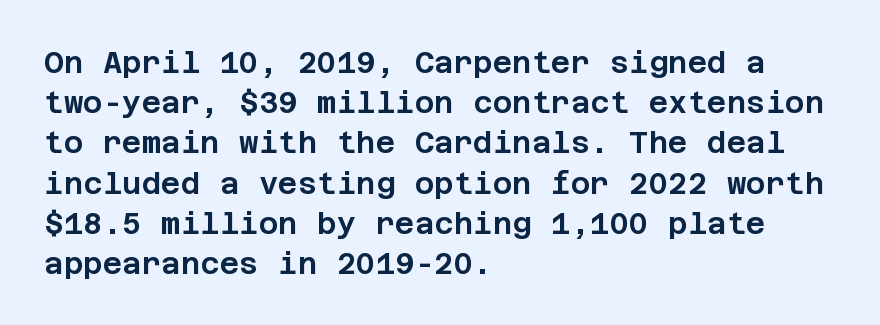
{"serif": "no", "italic": "no", "width": "normal", "stroke_contrast": "low", "x_height": "large", "underline": "no", "align": "left", "line_spacing": "normal", "line_spacing_ratio": 1.34, "letter_spacing": "normal", "letter_spacing_em": 0.0, "glyph_px": 30}
